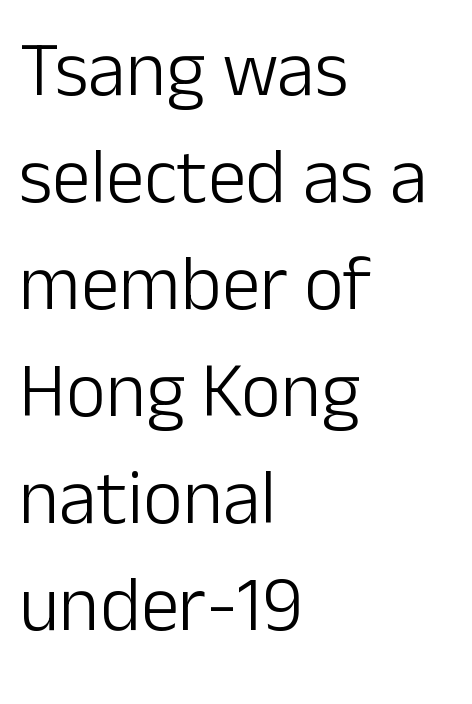
Q: Is the text bold? A: No.
Q: Is the text italic (slanted)? A: No, it is upright.
Q: Is the typeface a serif or a sans-serif typeface? A: Sans-serif.
Q: Is the text underlined? A: No.
Q: How is the paragraph aligned? A: Left-aligned.
Q: Is the spacing between letters normal or unusually wide? A: Normal.
Q: Is the spacing between lines tight, normal or loose? A: Normal.
Q: Width (condensed, normal, or wide)? A: Normal.
Q: Stroke contrast? A: Low.
Q: x-height? A: Medium.
Q: Monospaced? A: No.
